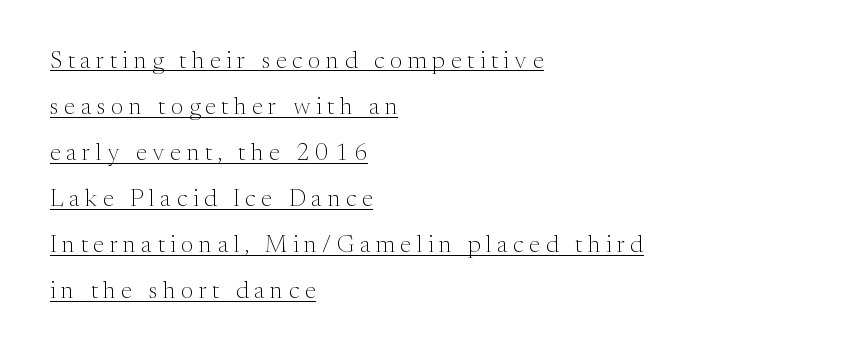
The image shows 24 px text type, upright; set left-aligned, loose line spacing (1.92x), unusually wide letter spacing (+0.23 em), underlined.
